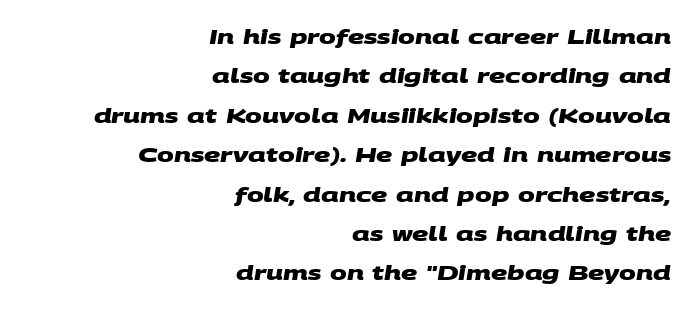
Has an underline been added? It has not. The sample has been set heavy, in full bold. The type is set solid horizontally, with unmodified tracking. In CSS terms this would be text-align: right. The line-height multiplier appears high, well above default.
